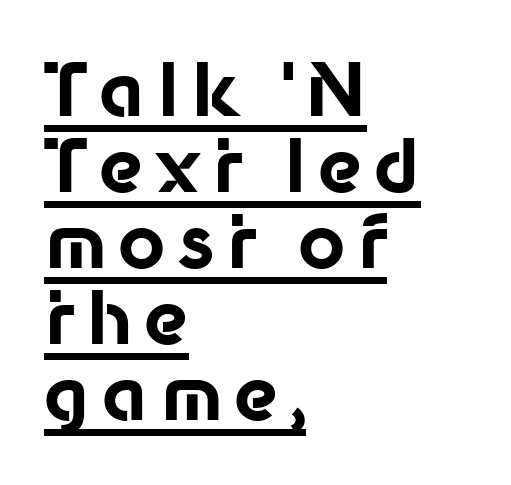
Q: Is the text bold? A: Yes.
Q: Is the text italic (slanted)? A: No, it is upright.
Q: Is the typeface a serif or a sans-serif typeface? A: Sans-serif.
Q: Is the text underlined? A: Yes.
Q: How is the paragraph aligned? A: Left-aligned.
Q: Is the spacing between lines tight, normal or loose? A: Tight.
Q: Width (condensed, normal, or wide)? A: Normal.
Q: Stroke contrast? A: Low.
Q: x-height? A: Medium.
Q: Monospaced? A: No.
